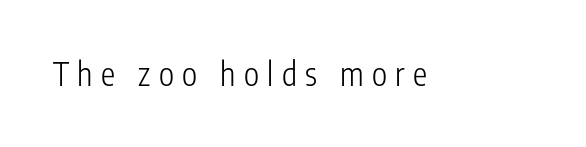
Typographically, this falls in the sans-serif category. Letters rest on an invisible, unmarked baseline. Rendered with straight, roman letterforms. Spacing verdict: proportional, widths tailored to each character.
